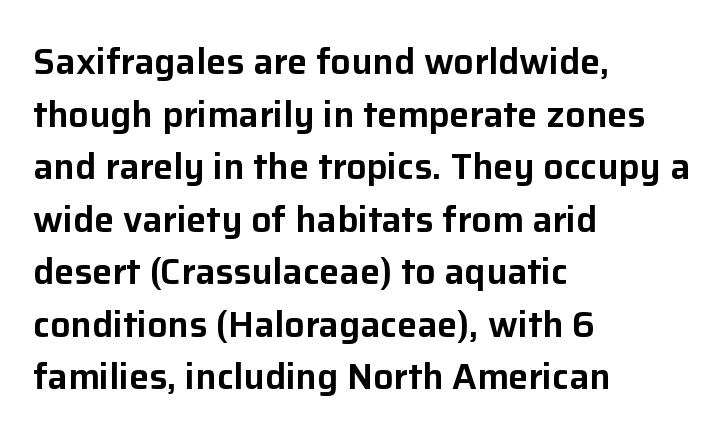
{"serif": "no", "italic": "no", "width": "normal", "stroke_contrast": "low", "x_height": "medium", "monospaced": "no", "underline": "no", "align": "left", "line_spacing": "normal", "line_spacing_ratio": 1.46, "letter_spacing": "normal", "letter_spacing_em": 0.0, "glyph_px": 36}
